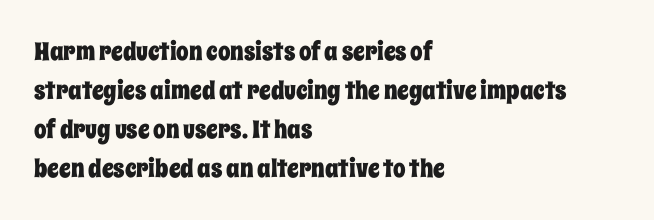
The image shows 25 px text type, upright; set left-aligned, normal line spacing (1.56x), normal letter spacing, not underlined.
